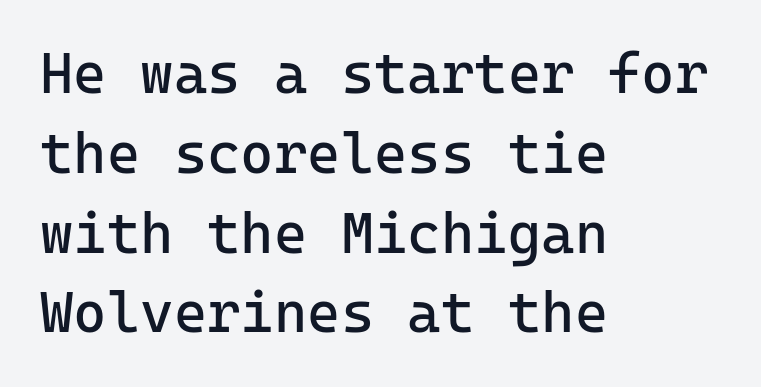
Q: Is the text bold? A: No.
Q: Is the text italic (slanted)? A: No, it is upright.
Q: Is the typeface a serif or a sans-serif typeface? A: Sans-serif.
Q: Is the text underlined? A: No.
Q: How is the paragraph aligned? A: Left-aligned.
Q: Is the spacing between letters normal or unusually wide? A: Normal.
Q: Is the spacing between lines tight, normal or loose? A: Normal.
Q: Width (condensed, normal, or wide)? A: Normal.
Q: Stroke contrast? A: Low.
Q: x-height? A: Medium.
